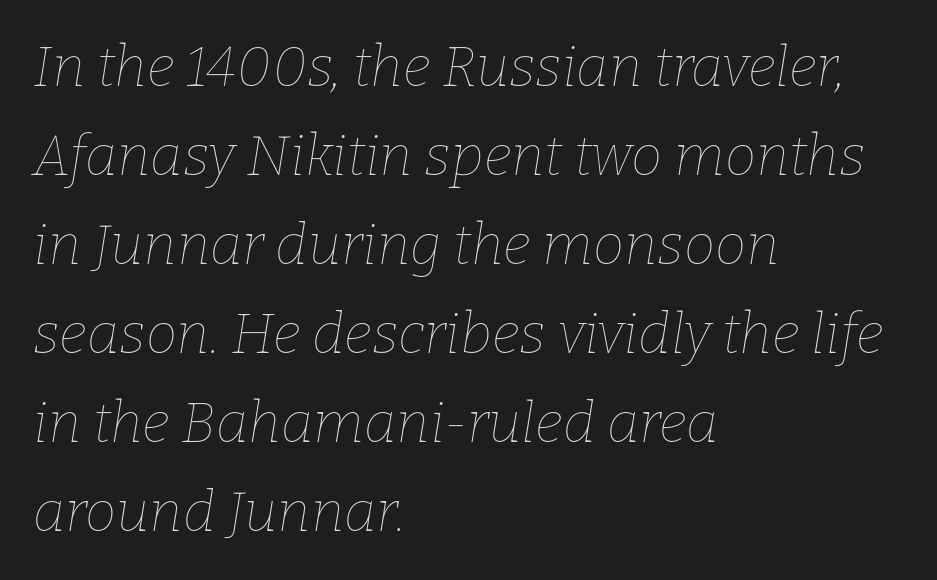
Q: Is the text bold? A: No.
Q: Is the text italic (slanted)? A: Yes, it leans right by about 9 degrees.
Q: Is the text underlined? A: No.
Q: How is the paragraph aligned? A: Left-aligned.
Q: Is the spacing between letters normal or unusually wide? A: Normal.
Q: Is the spacing between lines tight, normal or loose? A: Normal.
Q: Width (condensed, normal, or wide)? A: Normal.
Q: Stroke contrast? A: Low.
Q: x-height? A: Medium.
Q: Monospaced? A: No.
